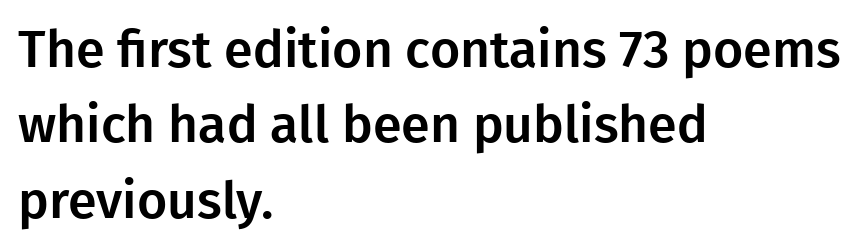
Q: Is the text italic (slanted)? A: No, it is upright.
Q: Is the typeface a serif or a sans-serif typeface? A: Sans-serif.
Q: Is the text underlined? A: No.
Q: How is the paragraph aligned? A: Left-aligned.
Q: Is the spacing between letters normal or unusually wide? A: Normal.
Q: Is the spacing between lines tight, normal or loose? A: Normal.
Q: Width (condensed, normal, or wide)? A: Normal.
Q: Stroke contrast? A: Low.
Q: x-height? A: Medium.
Q: Monospaced? A: No.
